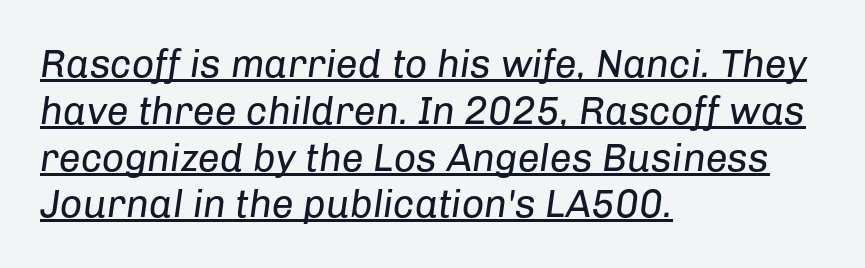
Q: Is the text bold? A: No.
Q: Is the text italic (slanted)? A: Yes, it leans right by about 8 degrees.
Q: Is the text underlined? A: Yes.
Q: How is the paragraph aligned? A: Left-aligned.
Q: Is the spacing between letters normal or unusually wide? A: Normal.
Q: Width (condensed, normal, or wide)? A: Normal.
Q: Stroke contrast? A: Low.
Q: x-height? A: Medium.
Q: Monospaced? A: No.
